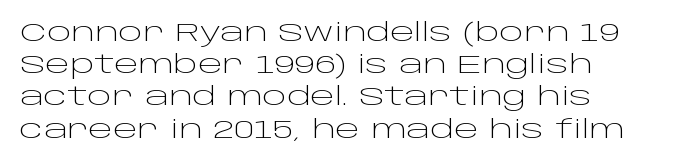
Q: Is the text bold? A: No.
Q: Is the text italic (slanted)? A: No, it is upright.
Q: Is the text underlined? A: No.
Q: How is the paragraph aligned? A: Left-aligned.
Q: Is the spacing between letters normal or unusually wide? A: Normal.
